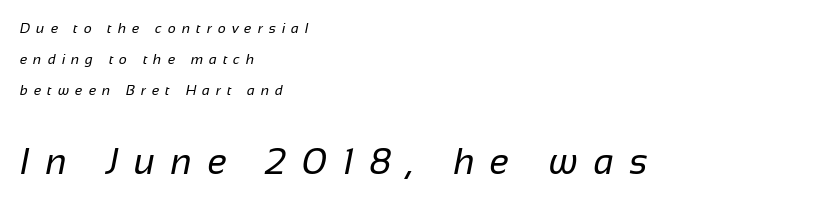
Q: Is the text bold? A: No.
Q: Is the typeface a serif or a sans-serif typeface? A: Sans-serif.
Q: Is the text underlined? A: No.
Q: How is the paragraph aligned? A: Left-aligned.
Q: Is the spacing between letters normal or unusually wide? A: Unusually wide.
Q: Is the spacing between lines tight, normal or loose? A: Loose.
Q: Which block of text is set in a larger size, the first (top) or the second (bottom)? A: The second (bottom) one.
Q: Width (condensed, normal, or wide)? A: Normal.
Q: Stroke contrast? A: Low.
Q: x-height? A: Medium.
Q: Monospaced? A: No.
